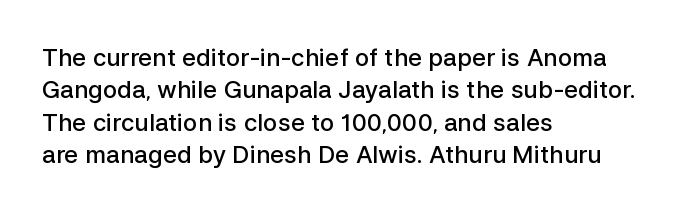
Does the leading feel generous? No, just average. Words float on clear page, feet unadorned. These lines carry some extra weight — a demibold, not a full bold. A classic flush-left, rag-right setting is used for this passage. The letters sit at their default tracking, neither squeezed nor spread.
